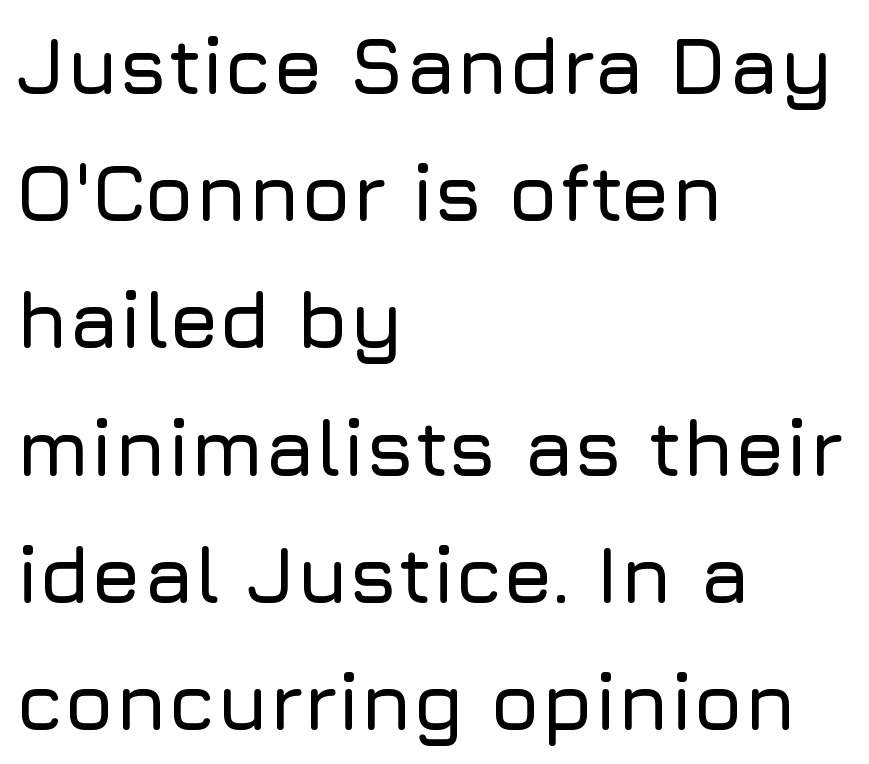
Q: Is the text italic (slanted)? A: No, it is upright.
Q: Is the typeface a serif or a sans-serif typeface? A: Sans-serif.
Q: Is the text underlined? A: No.
Q: How is the paragraph aligned? A: Left-aligned.
Q: Is the spacing between letters normal or unusually wide? A: Normal.
Q: Is the spacing between lines tight, normal or loose? A: Normal.
Q: Width (condensed, normal, or wide)? A: Normal.
Q: Stroke contrast? A: Low.
Q: x-height? A: Medium.
Q: Monospaced? A: No.
